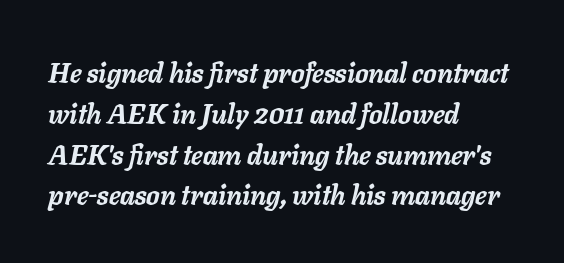
Regular leading. Compared with ordinary roman type, these characters are visibly tilted. Reading down the block, your eye returns to a fixed left position each line. The strip under each line holds only bare page. Students, this is bold: see how much ink each stroke carries.
